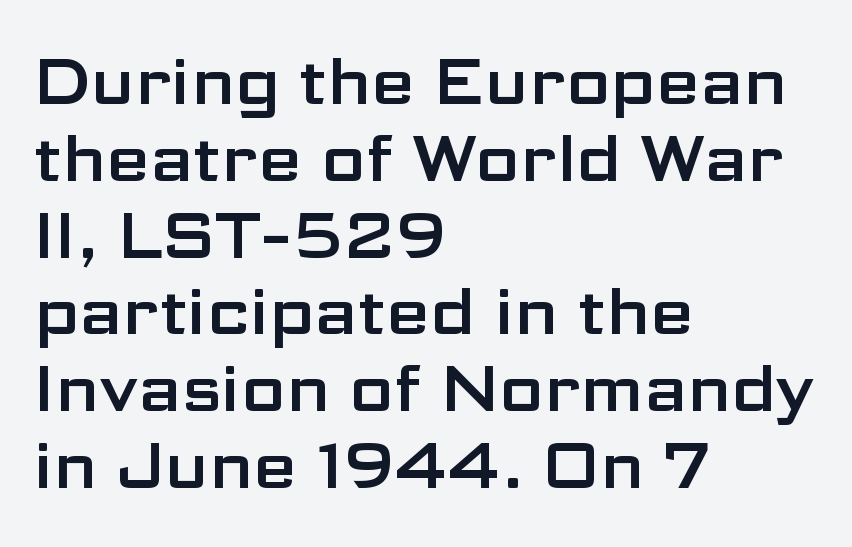
The type sits square on the baseline with zero lean. The words here are not underlined. Notice how the passage keeps a crisp vertical edge on the left only. Nope, no serifs anywhere on these letters. Do the characters align in a grid? No, the font is proportional. You could call the tracking neutral — neither tight nor loose.
